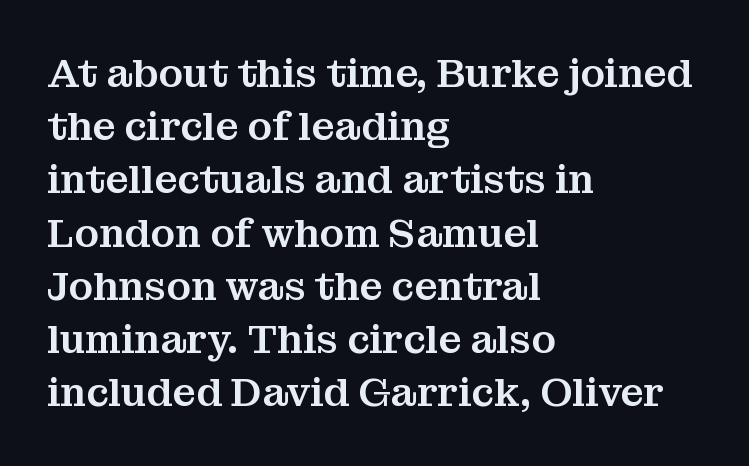
The passage shown is typed in a proportional face where columns would drift. One glance says typical: line gaps are just what's usual. How are the letters spaced? Ordinarily, with no added tracking. Vertical strokes here are truly vertical. Short and long lines alike share a common starting point at left. Little horizontal feet cap the strokes, marking this as serif type.
